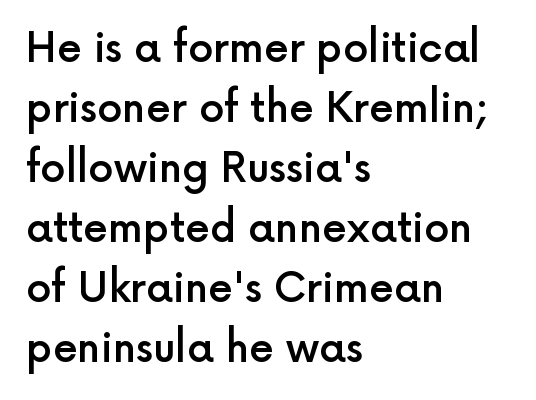
Q: Is the text bold? A: Semi-bold.
Q: Is the text italic (slanted)? A: No, it is upright.
Q: Is the typeface a serif or a sans-serif typeface? A: Sans-serif.
Q: Is the text underlined? A: No.
Q: How is the paragraph aligned? A: Left-aligned.
Q: Is the spacing between letters normal or unusually wide? A: Normal.
Q: Is the spacing between lines tight, normal or loose? A: Normal.
Q: Width (condensed, normal, or wide)? A: Normal.
Q: x-height? A: Medium.
Q: Monospaced? A: No.
